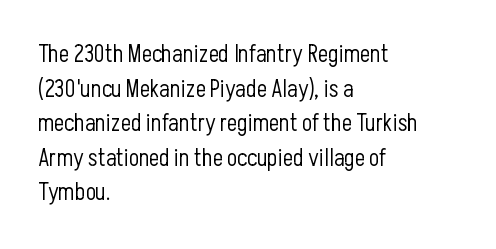
The image shows 24 px text type, upright; set left-aligned, normal line spacing (1.44x), normal letter spacing, not underlined.
